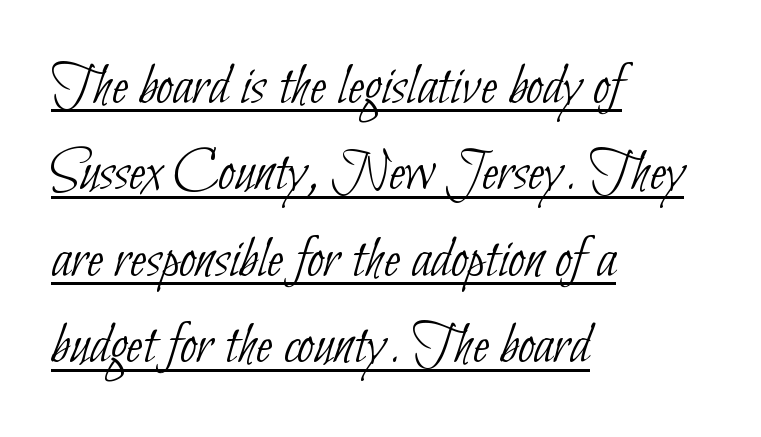
The image shows 60 px thin, condensed sans-serif type; set left-aligned, normal line spacing (1.44x), normal letter spacing, underlined; low stroke contrast and a small x-height.
